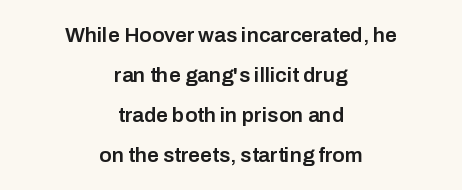
{"italic": "no", "bold": "semi", "underline": "no", "align": "center", "line_spacing": "loose", "line_spacing_ratio": 1.91, "letter_spacing": "normal", "letter_spacing_em": 0.0, "glyph_px": 21}
